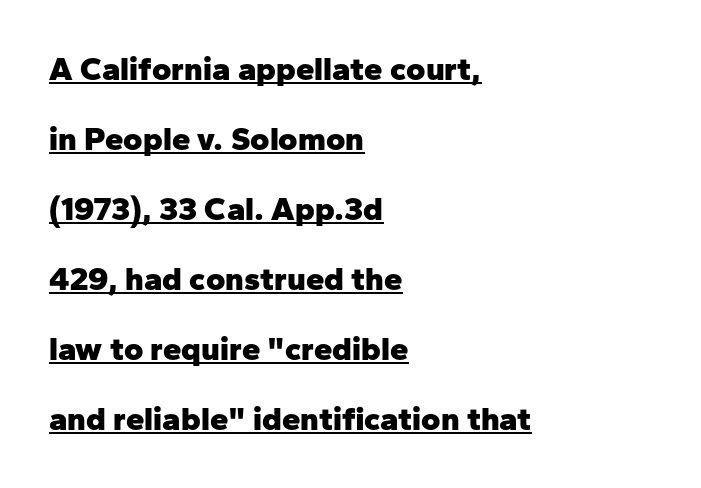
{"serif": "no", "italic": "no", "bold": "yes", "weight": "heavy", "width": "normal", "stroke_contrast": "low", "x_height": "medium", "monospaced": "no", "underline": "yes", "align": "left", "line_spacing": "loose", "line_spacing_ratio": 2.12, "letter_spacing": "normal", "letter_spacing_em": 0.0, "glyph_px": 33}
